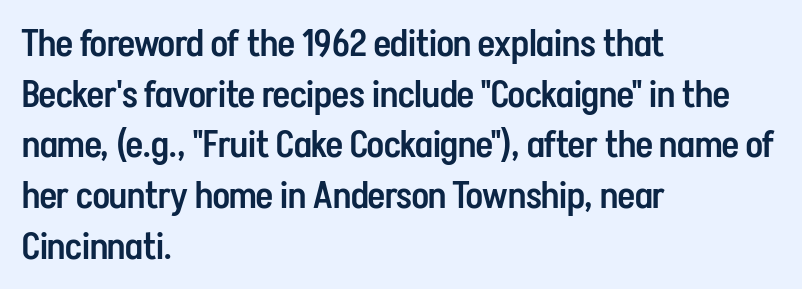
Q: Is the text bold? A: Semi-bold.
Q: Is the text italic (slanted)? A: No, it is upright.
Q: Is the typeface a serif or a sans-serif typeface? A: Sans-serif.
Q: Is the text underlined? A: No.
Q: How is the paragraph aligned? A: Left-aligned.
Q: Is the spacing between letters normal or unusually wide? A: Normal.
Q: Is the spacing between lines tight, normal or loose? A: Normal.
Q: Width (condensed, normal, or wide)? A: Condensed.
Q: Stroke contrast? A: Low.
Q: x-height? A: Medium.
Q: Monospaced? A: No.
